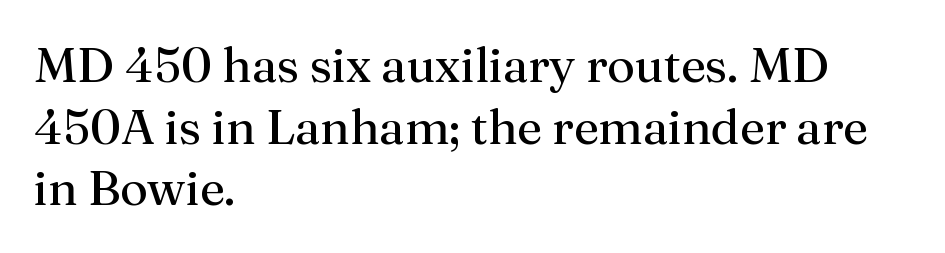
Q: Is the text bold? A: No.
Q: Is the text italic (slanted)? A: No, it is upright.
Q: Is the typeface a serif or a sans-serif typeface? A: Serif.
Q: Is the text underlined? A: No.
Q: How is the paragraph aligned? A: Left-aligned.
Q: Is the spacing between letters normal or unusually wide? A: Normal.
Q: Is the spacing between lines tight, normal or loose? A: Normal.
Q: Width (condensed, normal, or wide)? A: Normal.
Q: Stroke contrast? A: Medium.
Q: x-height? A: Medium.
Q: Monospaced? A: No.
